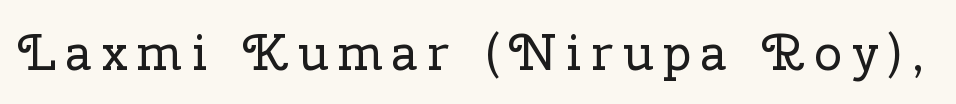
The image shows 50 px regular-weight serif type, upright; set unusually wide letter spacing (+0.2 em), not underlined; low stroke contrast and a medium x-height.
